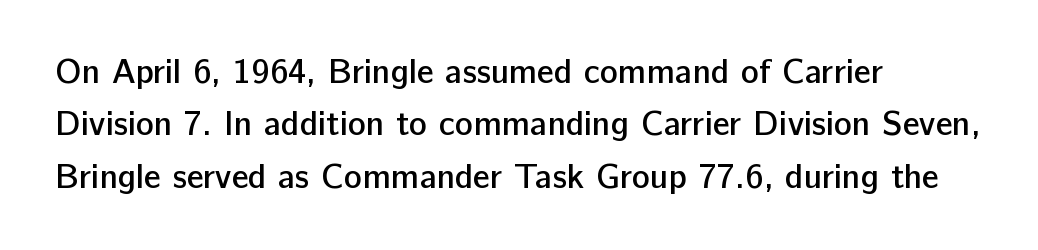
The image shows 34 px semibold sans-serif type, upright; set left-aligned, normal line spacing (1.54x), normal letter spacing, not underlined; low stroke contrast and a medium x-height.
